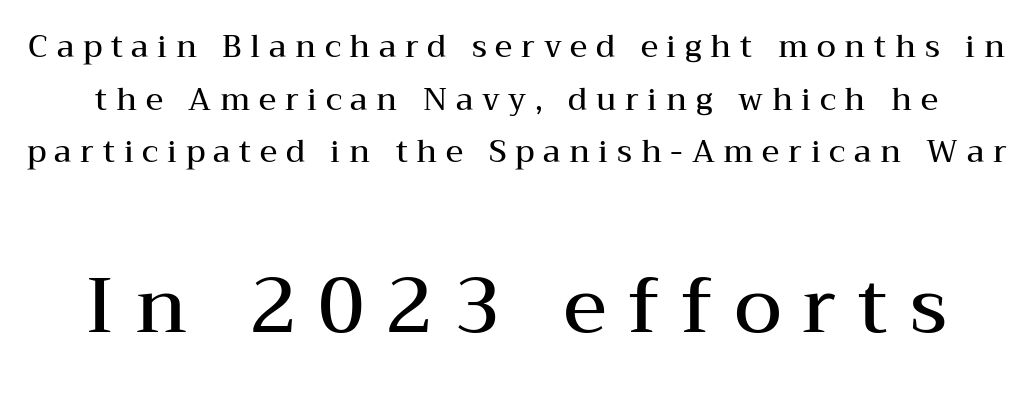
Visually, the bottom section dominates because its glyphs are scaled up. Heft: intermediate — a semibold. Proportional: the letters do not fall into vertical columns. Any mark beneath the type? The region is blank. This sample uses a serif face. Short note: letters widely spaced.
